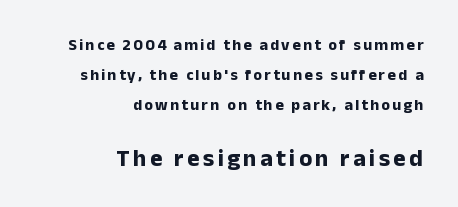
The image shows 24 px bold type, upright; set right-aligned, line spacing 1.88x, not underlined; the second (bottom) block is 1.5x larger.
